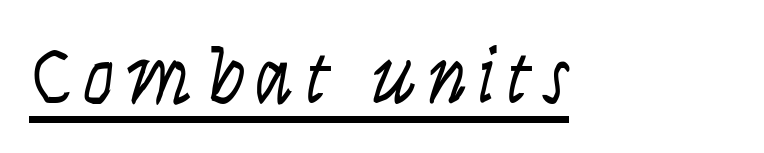
The passage shown is typed in a proportional face where columns would drift. In terms of letterform style, serifs are entirely absent. A continuous stroke trails under the words, as in a hyperlink.
